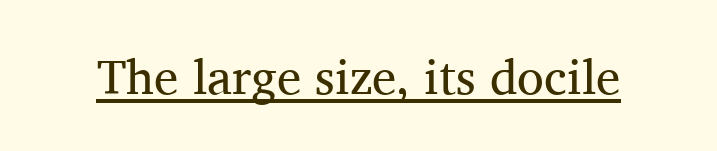
Q: Is the text bold? A: No.
Q: Is the text italic (slanted)? A: No, it is upright.
Q: Is the typeface a serif or a sans-serif typeface? A: Serif.
Q: Is the text underlined? A: Yes.
Q: Is the spacing between letters normal or unusually wide? A: Normal.
Q: Width (condensed, normal, or wide)? A: Normal.
Q: Stroke contrast? A: Medium.
Q: x-height? A: Medium.
Q: Monospaced? A: No.
